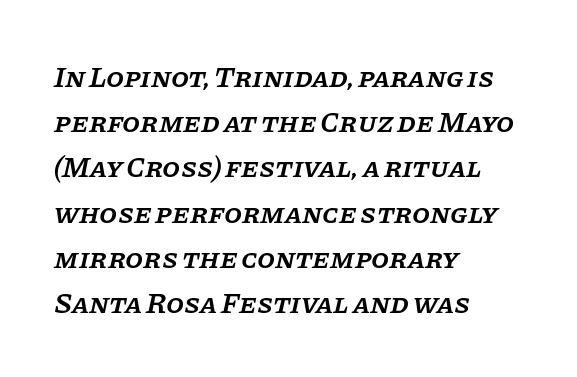
{"serif": "yes", "italic": "yes", "lean": "right", "slant_degrees": 11, "bold": "semi", "weight": "semibold", "width": "normal", "stroke_contrast": "low", "x_height": "large", "monospaced": "no", "underline": "no", "align": "left", "line_spacing": "normal", "line_spacing_ratio": 1.56, "letter_spacing": "normal", "letter_spacing_em": 0.0, "glyph_px": 29}
